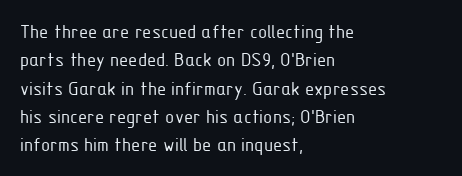
Q: Is the text bold? A: No.
Q: Is the text italic (slanted)? A: No, it is upright.
Q: Is the text underlined? A: No.
Q: How is the paragraph aligned? A: Left-aligned.
Q: Is the spacing between letters normal or unusually wide? A: Normal.
Q: Is the spacing between lines tight, normal or loose? A: Normal.
